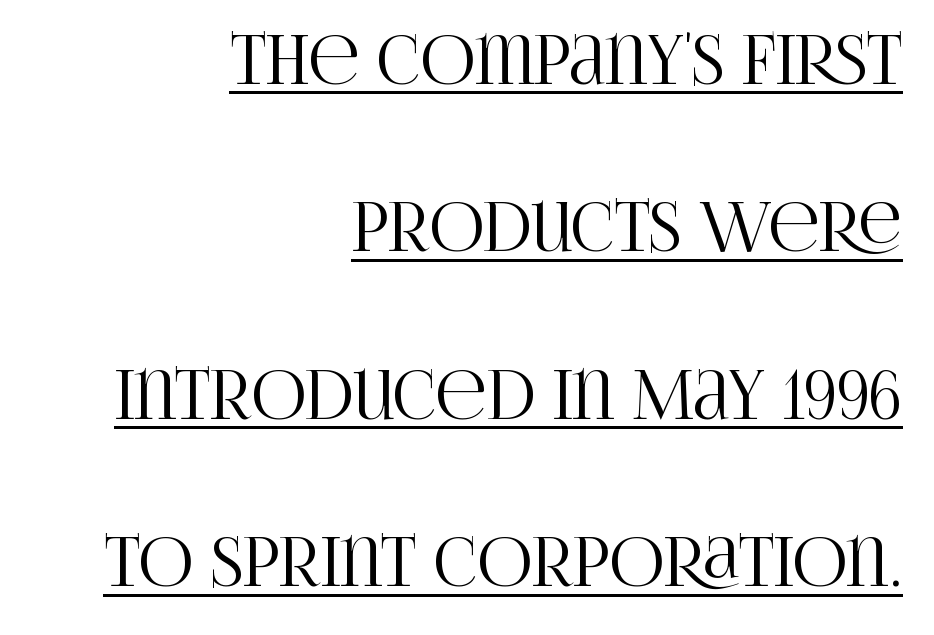
A student would call this right alignment; a typographer would say flush right, rag left. Note: serifs present on the glyphs. It's the straight-up-and-down kind of type. Line spacing here is loose. Each word holds together tightly as a unit, with standard inter-letter gaps. Varying glyph widths throughout — classic text-font behaviour.
